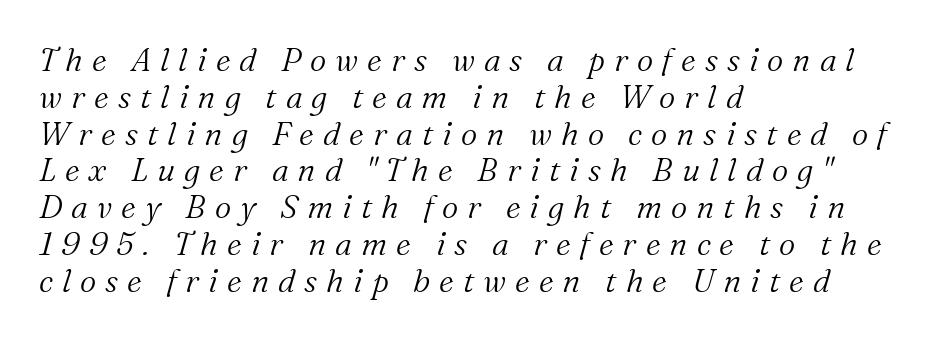
{"serif": "yes", "italic": "yes", "lean": "right", "slant_degrees": 16, "bold": "no", "weight": "light", "width": "normal", "stroke_contrast": "medium", "x_height": "medium", "monospaced": "no", "underline": "no", "align": "left", "line_spacing": "tight", "line_spacing_ratio": 1.15, "letter_spacing": "wide", "letter_spacing_em": 0.28, "glyph_px": 32}
